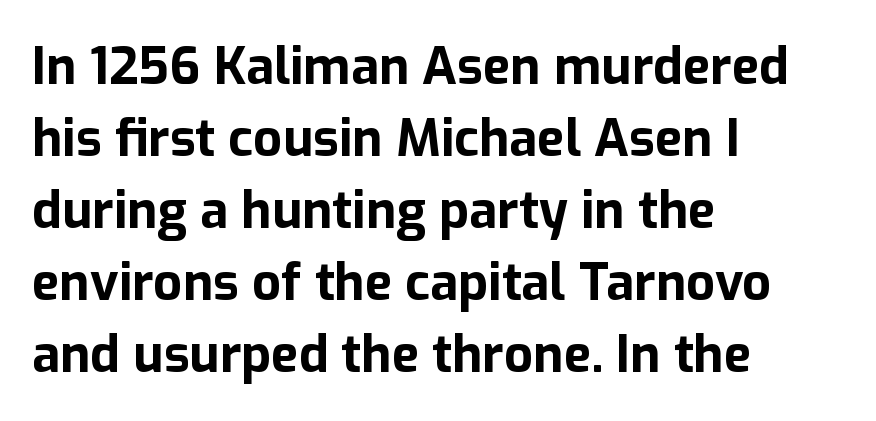
{"serif": "no", "italic": "no", "bold": "yes", "weight": "bold", "width": "normal", "stroke_contrast": "low", "x_height": "medium", "monospaced": "no", "underline": "no", "align": "left", "line_spacing": "normal", "line_spacing_ratio": 1.41, "letter_spacing": "normal", "letter_spacing_em": 0.0, "glyph_px": 51}
